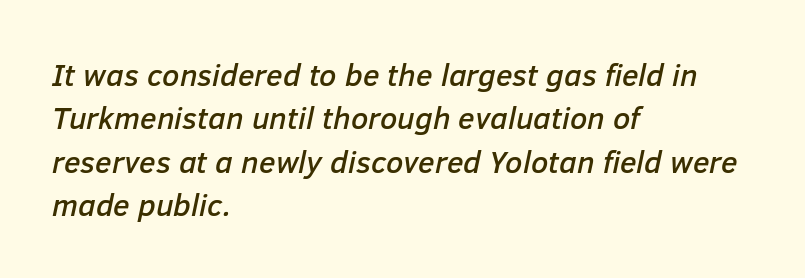
{"italic": "yes", "lean": "right", "slant_degrees": 12, "width": "normal", "stroke_contrast": "low", "x_height": "medium", "monospaced": "no", "underline": "no", "align": "left", "line_spacing": "normal", "line_spacing_ratio": 1.4, "letter_spacing": "normal", "letter_spacing_em": 0.0, "glyph_px": 31}
